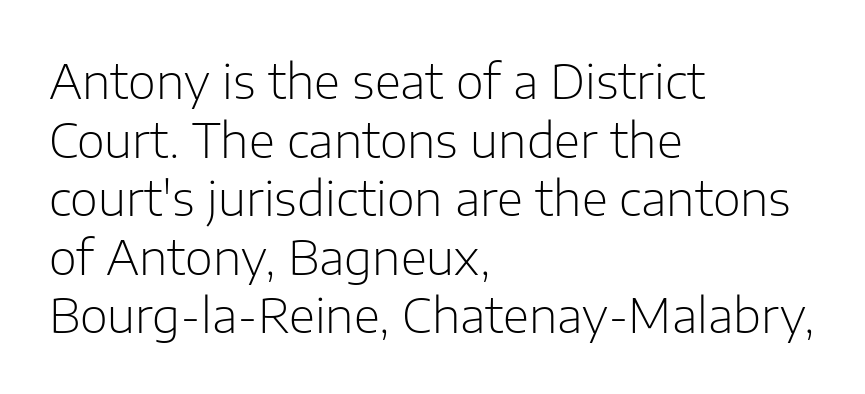
{"serif": "no", "italic": "no", "bold": "no", "weight": "light", "width": "normal", "stroke_contrast": "low", "x_height": "medium", "monospaced": "no", "underline": "no", "align": "left", "line_spacing_ratio": 1.22, "letter_spacing": "normal", "letter_spacing_em": 0.0, "glyph_px": 48}
